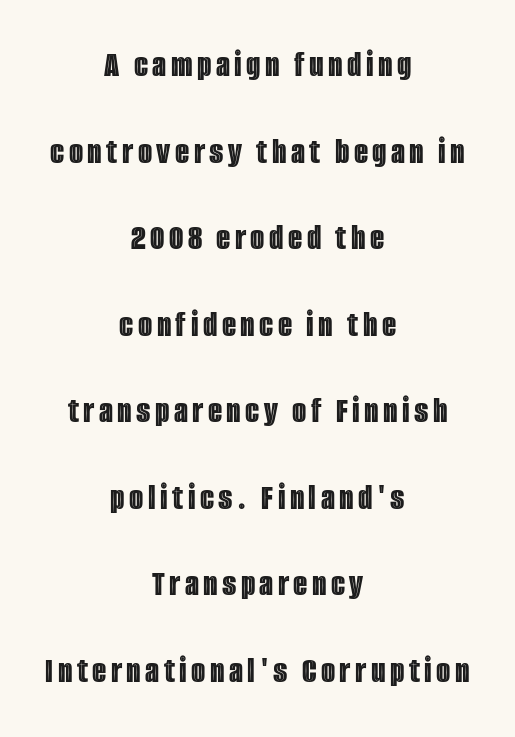
The image shows 37 px condensed type, upright; set centered, loose line spacing (2.34x), not underlined; a large x-height.
